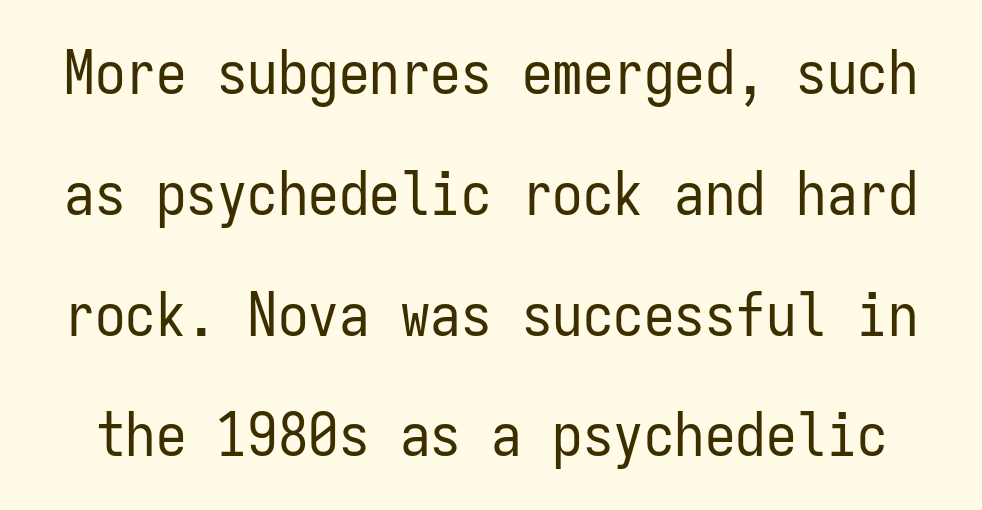
Q: Is the text bold? A: No.
Q: Is the text italic (slanted)? A: No, it is upright.
Q: Is the typeface a serif or a sans-serif typeface? A: Sans-serif.
Q: Is the text underlined? A: No.
Q: Is the spacing between letters normal or unusually wide? A: Normal.
Q: Is the spacing between lines tight, normal or loose? A: Loose.
Q: Width (condensed, normal, or wide)? A: Condensed.
Q: Stroke contrast? A: Low.
Q: x-height? A: Medium.
Q: Monospaced? A: Yes.
